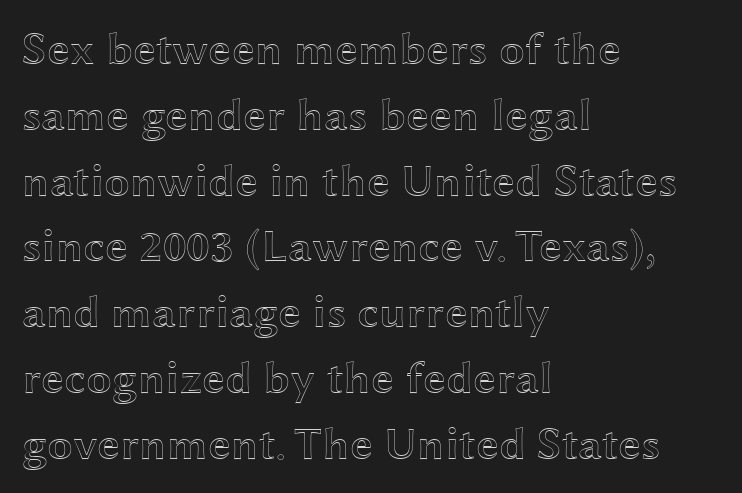
{"italic": "no", "width": "wide", "x_height": "medium", "monospaced": "no", "underline": "no", "align": "left", "line_spacing": "normal", "line_spacing_ratio": 1.43, "letter_spacing": "normal", "letter_spacing_em": 0.0, "glyph_px": 46}
